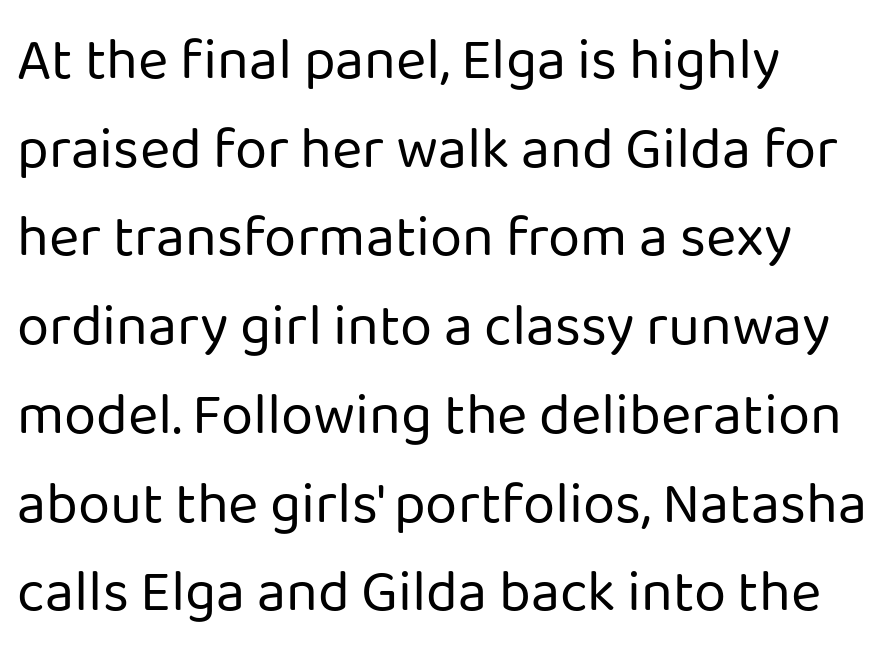
The image shows 58 px regular-weight sans-serif type, upright; set left-aligned, normal line spacing (1.53x), normal letter spacing, not underlined; low stroke contrast and a medium x-height.
